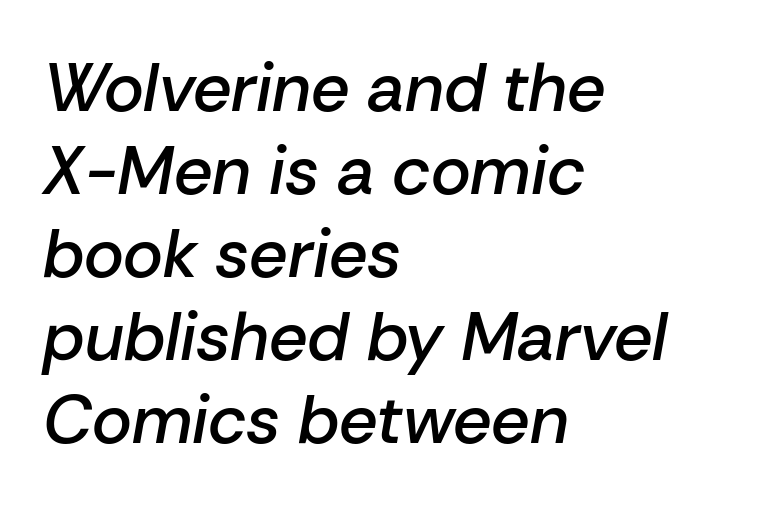
Q: Is the text bold? A: Semi-bold.
Q: Is the text italic (slanted)? A: Yes, it leans right by about 10 degrees.
Q: Is the text underlined? A: No.
Q: How is the paragraph aligned? A: Left-aligned.
Q: Is the spacing between letters normal or unusually wide? A: Normal.
Q: Width (condensed, normal, or wide)? A: Normal.
Q: Stroke contrast? A: Low.
Q: x-height? A: Medium.
Q: Monospaced? A: No.
